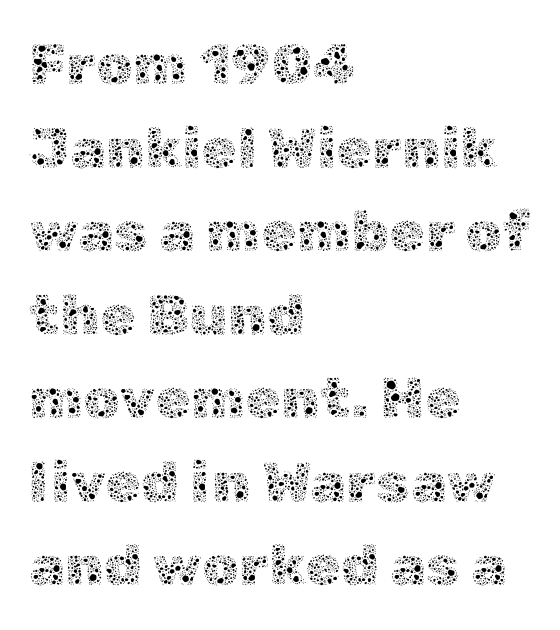
The image shows 58 px thin type, upright; set left-aligned, normal line spacing (1.44x), normal letter spacing, not underlined; a medium x-height.
